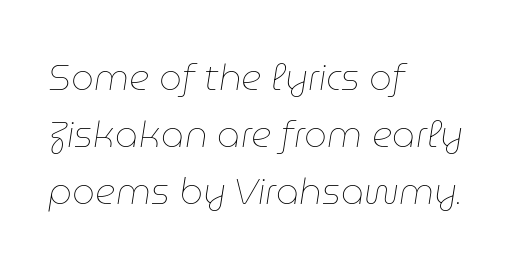
When letters slant like this, we call the style italic. Weight class: somewhere from thin through regular. This sample has the flowing, uneven cadence of proportional lettering. Is the letter spacing exaggerated? No — it looks like the ordinary default.
